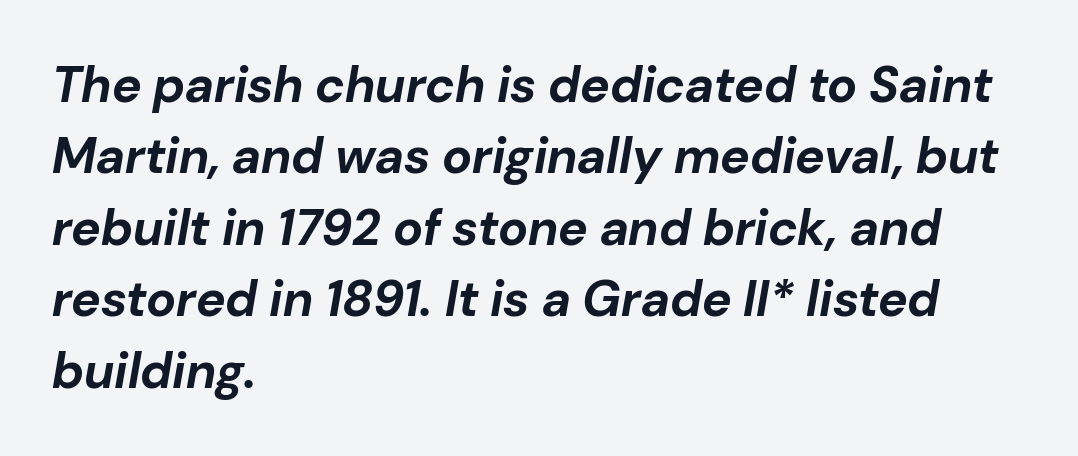
{"italic": "yes", "lean": "right", "slant_degrees": 10, "bold": "yes", "weight": "bold", "width": "normal", "stroke_contrast": "low", "x_height": "medium", "monospaced": "no", "underline": "no", "align": "left", "line_spacing": "normal", "line_spacing_ratio": 1.43, "letter_spacing": "normal", "letter_spacing_em": 0.0, "glyph_px": 50}
